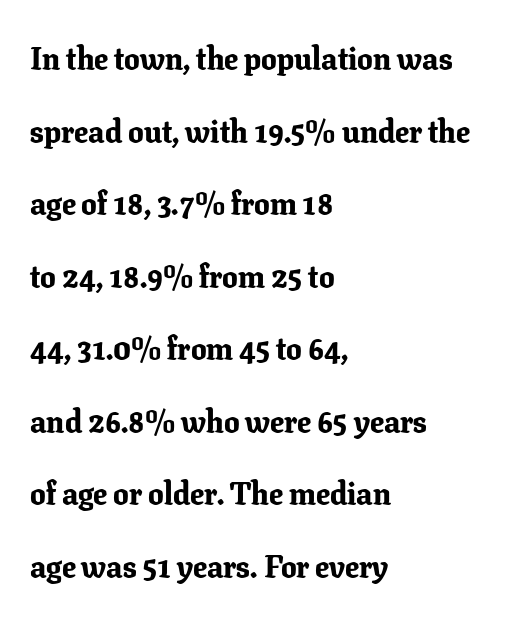
The image shows 31 px bold serif type, upright; set left-aligned, loose line spacing (2.34x), normal letter spacing, not underlined; low stroke contrast and a medium x-height.
